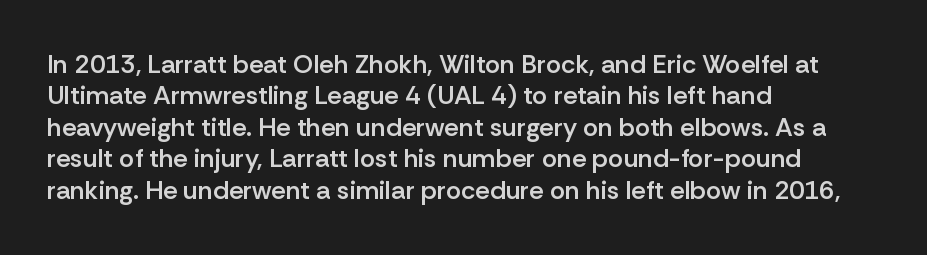
{"italic": "no", "bold": "semi", "underline": "no", "align": "left", "line_spacing_ratio": 1.21, "letter_spacing": "normal", "letter_spacing_em": 0.0, "glyph_px": 26}
